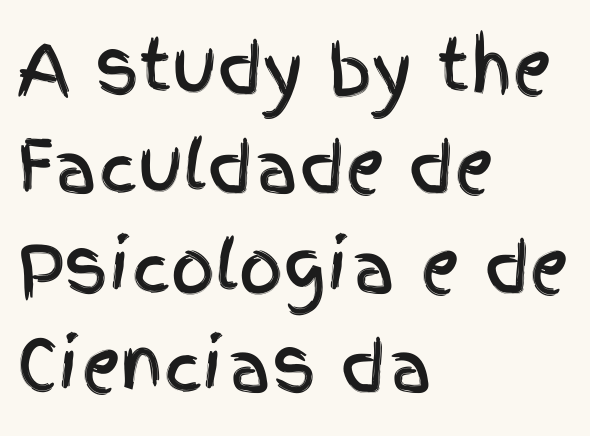
The image shows 69 px condensed sans-serif type, upright; set left-aligned, normal line spacing (1.44x), normal letter spacing, not underlined; a large x-height.
